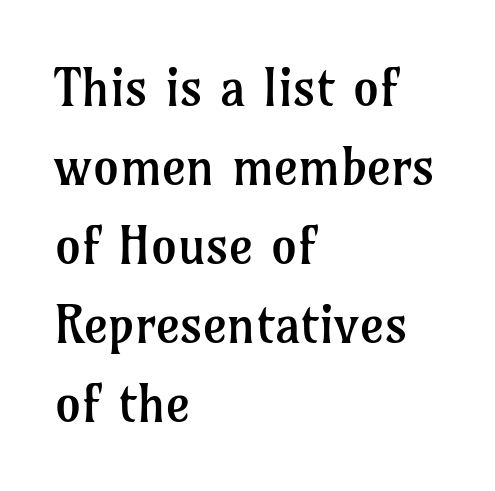
Q: Is the text bold? A: No.
Q: Is the text italic (slanted)? A: No, it is upright.
Q: Is the typeface a serif or a sans-serif typeface? A: Serif.
Q: Is the text underlined? A: No.
Q: How is the paragraph aligned? A: Left-aligned.
Q: Is the spacing between letters normal or unusually wide? A: Normal.
Q: Is the spacing between lines tight, normal or loose? A: Normal.
Q: Width (condensed, normal, or wide)? A: Normal.
Q: Stroke contrast? A: Low.
Q: x-height? A: Medium.
Q: Monospaced? A: No.
